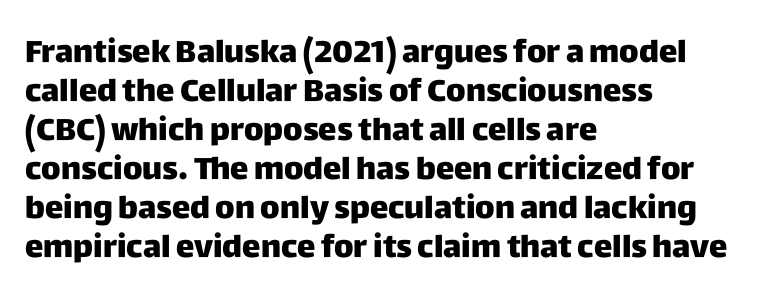
{"serif": "no", "italic": "no", "bold": "yes", "weight": "heavy", "width": "normal", "stroke_contrast": "low", "x_height": "large", "monospaced": "no", "underline": "no", "align": "left", "line_spacing": "normal", "line_spacing_ratio": 1.26, "letter_spacing": "normal", "letter_spacing_em": 0.0, "glyph_px": 31}
